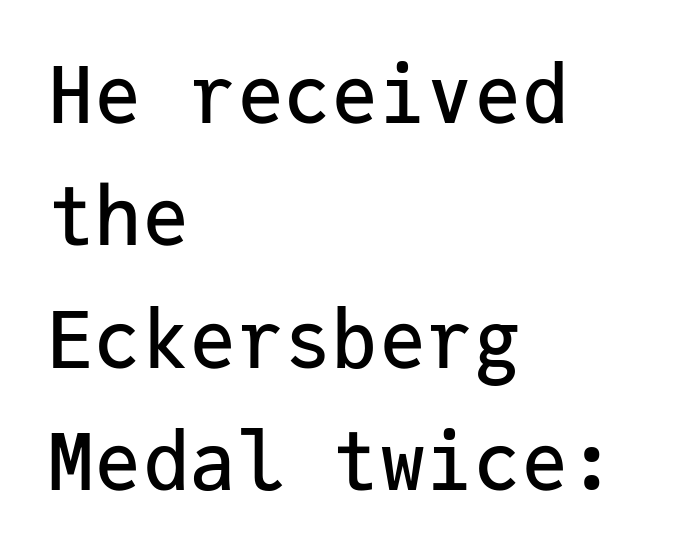
{"serif": "no", "italic": "no", "width": "normal", "stroke_contrast": "low", "x_height": "medium", "monospaced": "yes", "underline": "no", "align": "left", "line_spacing": "normal", "line_spacing_ratio": 1.55, "letter_spacing": "normal", "letter_spacing_em": 0.0, "glyph_px": 79}
